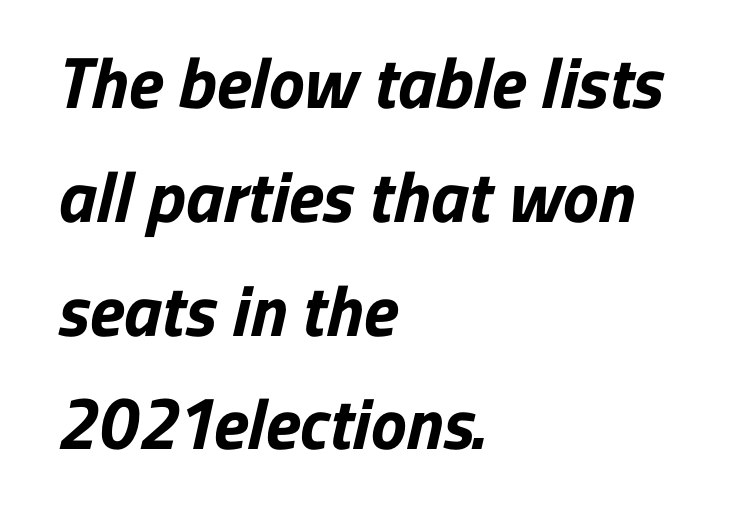
{"serif": "no", "bold": "yes", "weight": "bold", "width": "normal", "stroke_contrast": "low", "x_height": "medium", "monospaced": "no", "underline": "no", "align": "left", "line_spacing": "normal", "line_spacing_ratio": 1.58, "letter_spacing": "normal", "letter_spacing_em": 0.0, "glyph_px": 72}
